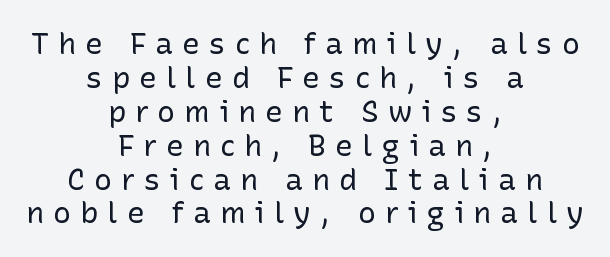
Check where the strokes stop: nothing finishes them off — pure sans. The rendering positions every line midway between the sides. Someone cranked the tracking dial way up on this one. Each letter keeps its own natural width here, so spacing adapts to shape. The strokes carry an ordinary text weight at most. You can tell it's not italic because the verticals are truly vertical.
